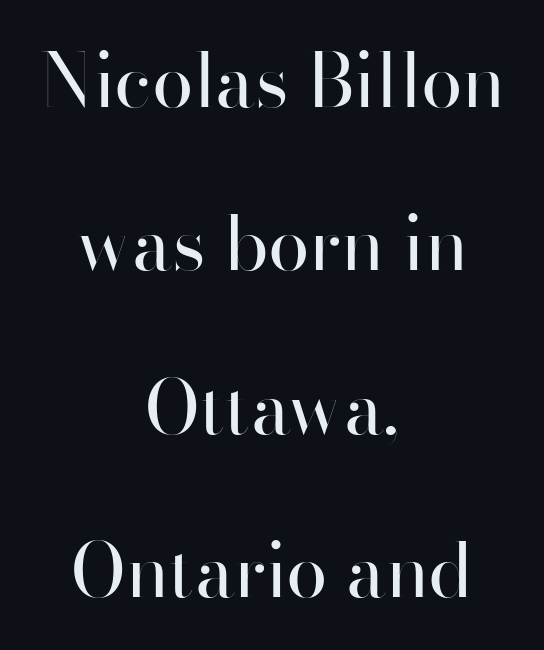
Q: Is the text bold? A: No.
Q: Is the text italic (slanted)? A: No, it is upright.
Q: Is the typeface a serif or a sans-serif typeface? A: Sans-serif.
Q: Is the text underlined? A: No.
Q: How is the paragraph aligned? A: Centered.
Q: Is the spacing between letters normal or unusually wide? A: Normal.
Q: Is the spacing between lines tight, normal or loose? A: Loose.
Q: Width (condensed, normal, or wide)? A: Normal.
Q: Stroke contrast? A: High.
Q: x-height? A: Small.
Q: Monospaced? A: No.
